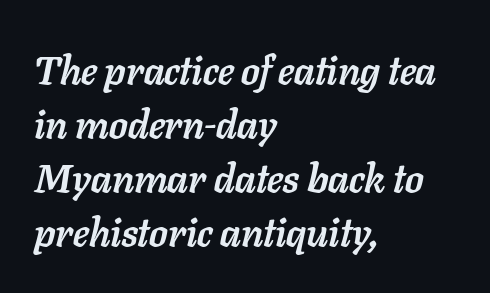
The image shows 40 px semibold type, italic (leaning right); set left-aligned, normal line spacing (1.35x), normal letter spacing, not underlined; low stroke contrast and a medium x-height.
